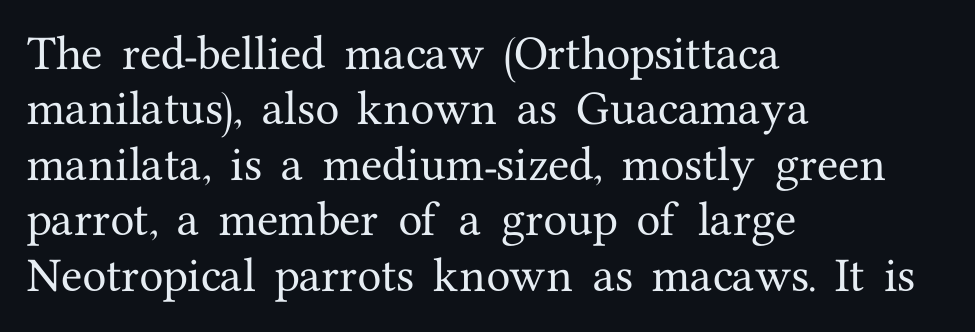
{"serif": "yes", "italic": "no", "width": "normal", "stroke_contrast": "medium", "x_height": "medium", "monospaced": "no", "underline": "no", "align": "left", "line_spacing": "normal", "line_spacing_ratio": 1.42, "letter_spacing": "normal", "letter_spacing_em": 0.0, "glyph_px": 39}
